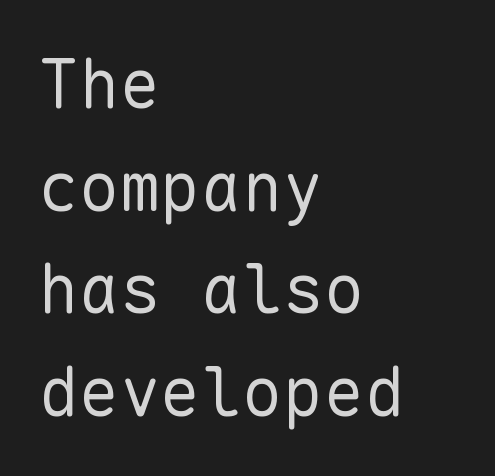
The rag falls on the right side of this text block. No feet cap the strokes, marking this as sans-serif type. Does the leading feel generous? No, just average. No letter is thick-stroked: the sample isn't bold. No word sits above an underline. There is no visible air inserted between adjacent glyphs.
